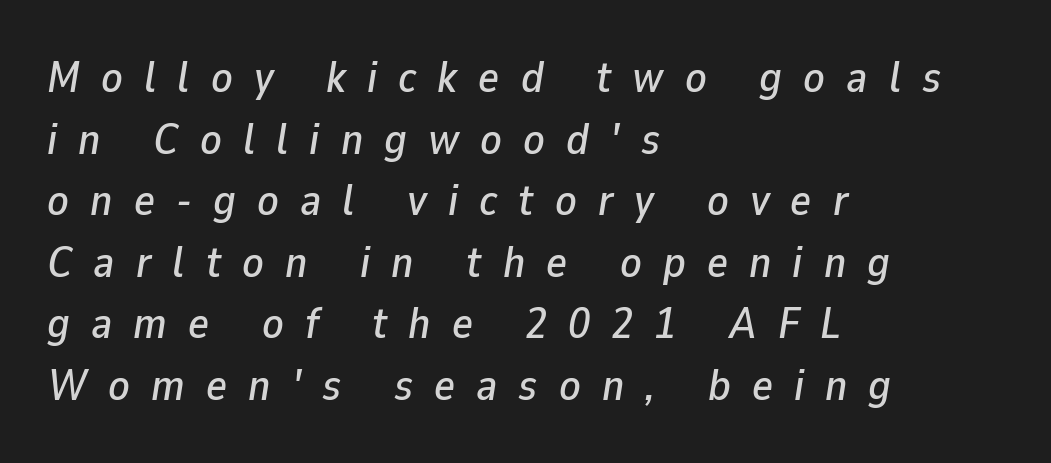
Q: Is the text italic (slanted)? A: Yes, it leans right by about 9 degrees.
Q: Is the text underlined? A: No.
Q: How is the paragraph aligned? A: Left-aligned.
Q: Is the spacing between letters normal or unusually wide? A: Unusually wide.
Q: Is the spacing between lines tight, normal or loose? A: Normal.
Q: Width (condensed, normal, or wide)? A: Normal.
Q: Stroke contrast? A: Low.
Q: x-height? A: Medium.
Q: Monospaced? A: No.
